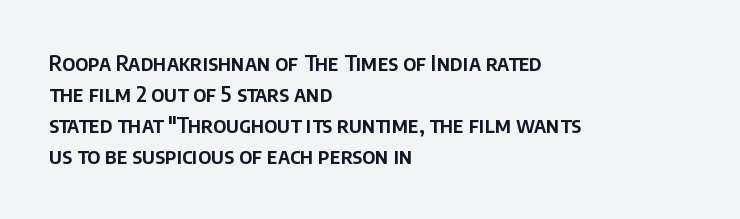
Does the copy run flush right? No — it runs flush left. The specimen reads as upright at a glance. Between one letter and the next there's only the usual sliver of space. The designer left line spacing at the default.
